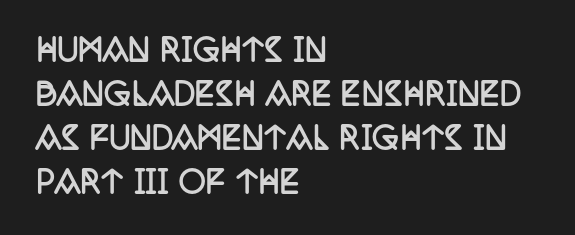
A normal amount of white space separates one row of letters from the next. Here the designer chose a conventional face with non-uniform glyph widths. The zone under the glyphs is completely vacant. You'd pick this weight for a headline — it's a proper bold.
